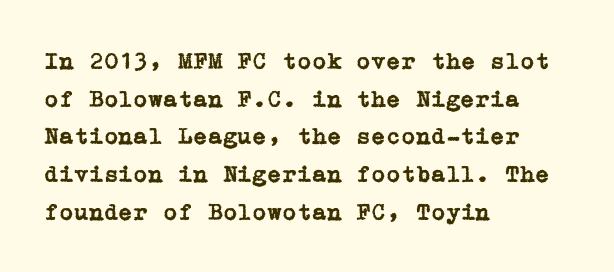
{"italic": "no", "underline": "no", "align": "left", "line_spacing": "normal", "line_spacing_ratio": 1.57, "letter_spacing": "normal", "letter_spacing_em": 0.0, "glyph_px": 24}
